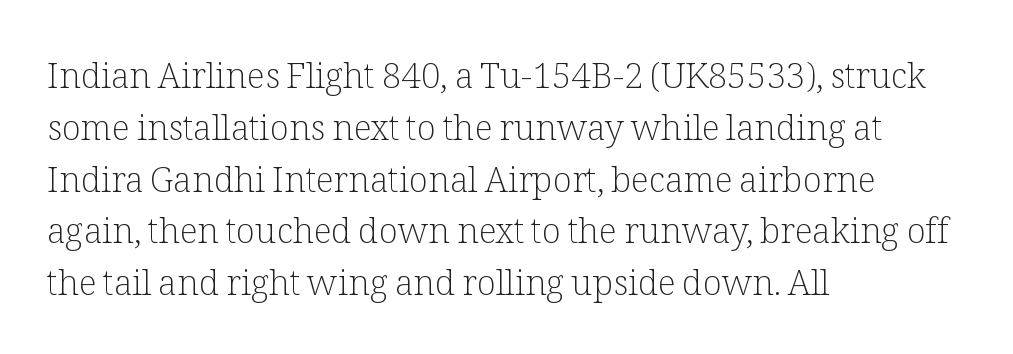
The image shows 35 px light serif type, upright; set left-aligned, normal line spacing (1.48x), normal letter spacing, not underlined; low stroke contrast and a medium x-height.
